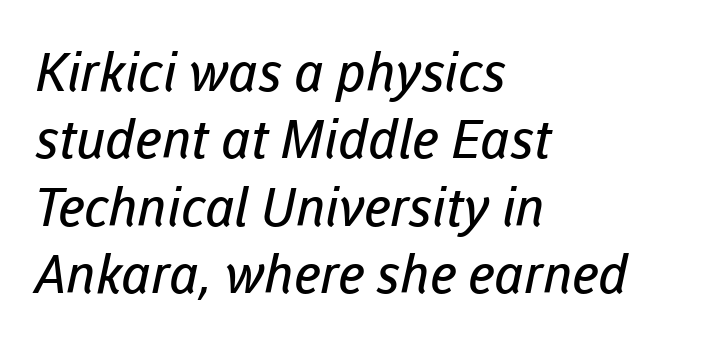
Line starts are locked; line ends wander. These lines sit exactly where default settings would place them. Spacing verdict: proportional, widths tailored to each character. A typesetter would call this zero additional tracking. The characters are drawn with everyday or finer stroke widths. This rendering features lettering with no underline.
